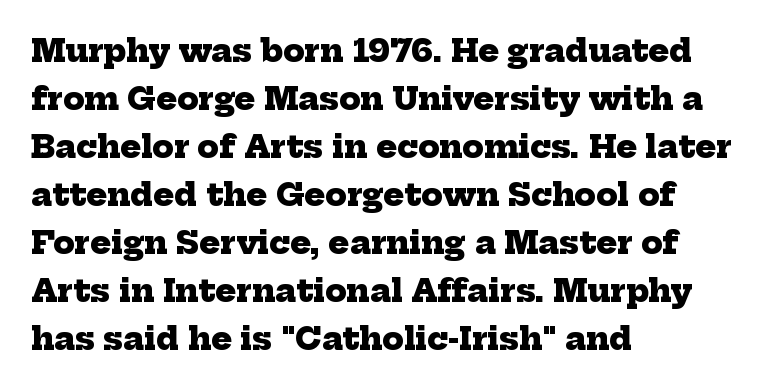
These lines are composed in type with serifs. Rule under the text: the space is simply empty. The letterforms sit shoulder to shoulder at normal distance. Its strokes are broad and dark, the hallmark of bold type. If you drew a ruler down the left edge, every line would touch it.
